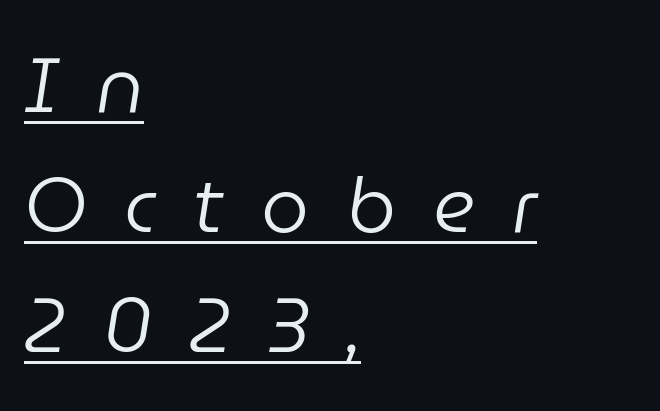
Q: Is the text bold? A: No.
Q: Is the text italic (slanted)? A: Yes, it leans right by about 9 degrees.
Q: Is the text underlined? A: Yes.
Q: How is the paragraph aligned? A: Left-aligned.
Q: Is the spacing between letters normal or unusually wide? A: Unusually wide.
Q: Is the spacing between lines tight, normal or loose? A: Normal.
Q: Width (condensed, normal, or wide)? A: Normal.
Q: Stroke contrast? A: Low.
Q: x-height? A: Medium.
Q: Monospaced? A: No.
